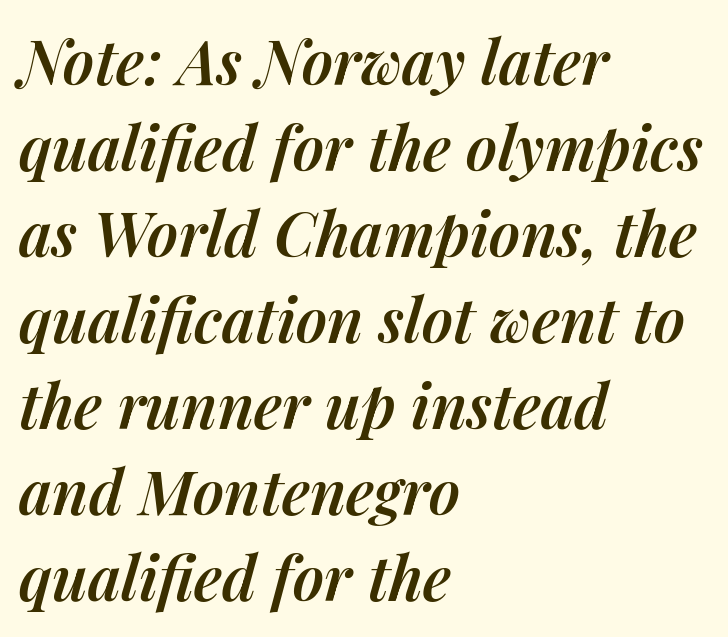
{"italic": "yes", "lean": "right", "slant_degrees": 14, "bold": "semi", "weight": "semibold", "width": "normal", "stroke_contrast": "medium", "x_height": "medium", "monospaced": "no", "underline": "no", "align": "left", "line_spacing": "normal", "line_spacing_ratio": 1.41, "letter_spacing": "normal", "letter_spacing_em": 0.0, "glyph_px": 61}
